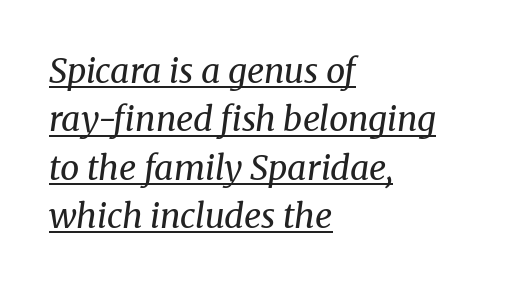
The image shows 34 px regular-weight serif type, italic (leaning right); set left-aligned, normal line spacing (1.42x), normal letter spacing, underlined; medium stroke contrast and a medium x-height.
